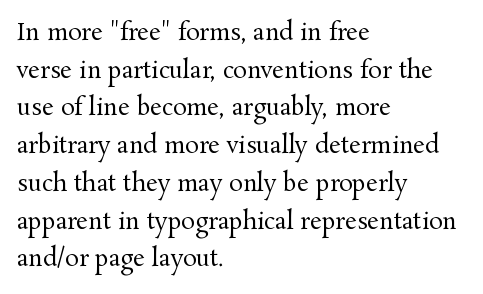
The image shows 23 px text type, upright; set left-aligned, normal line spacing (1.64x), normal letter spacing, not underlined.
